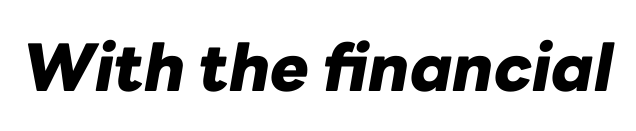
{"italic": "yes", "lean": "right", "slant_degrees": 10, "bold": "yes", "weight": "heavy", "width": "normal", "stroke_contrast": "low", "x_height": "medium", "monospaced": "no", "underline": "no", "letter_spacing": "normal", "letter_spacing_em": 0.0, "glyph_px": 65}
